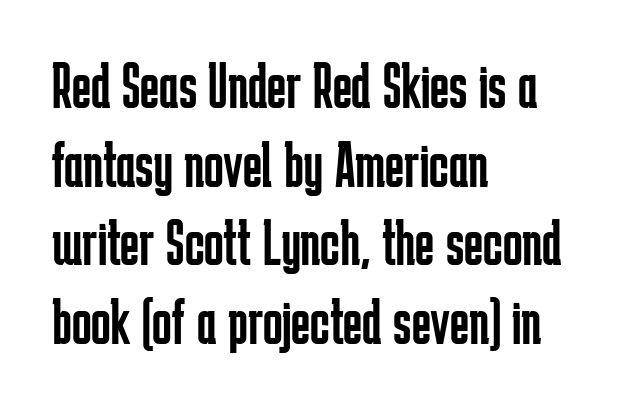
Nobody touched the tracking dial on this one. Each row of text sits above clean, open space. The text was rendered using a sans face with plain stroke endings. Stems here are at most as thick as an everyday book face.
